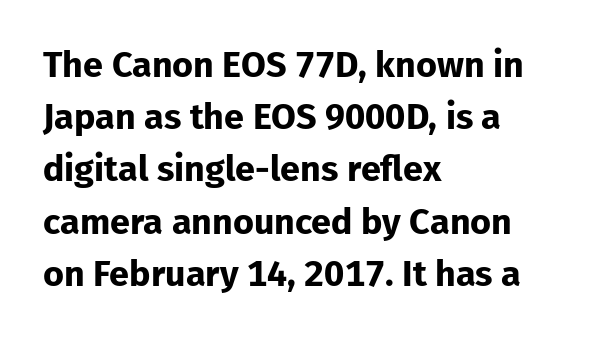
Does the weight exceed regular? Yes, all the way to bold. You could not count columns in this text — the font is proportionally spaced. A roman cut, with each character standing at attention. In terms of letterform style, serifs are entirely absent. A classic flush-left, rag-right setting is used for this passage. Underlining? Definitely not there.
